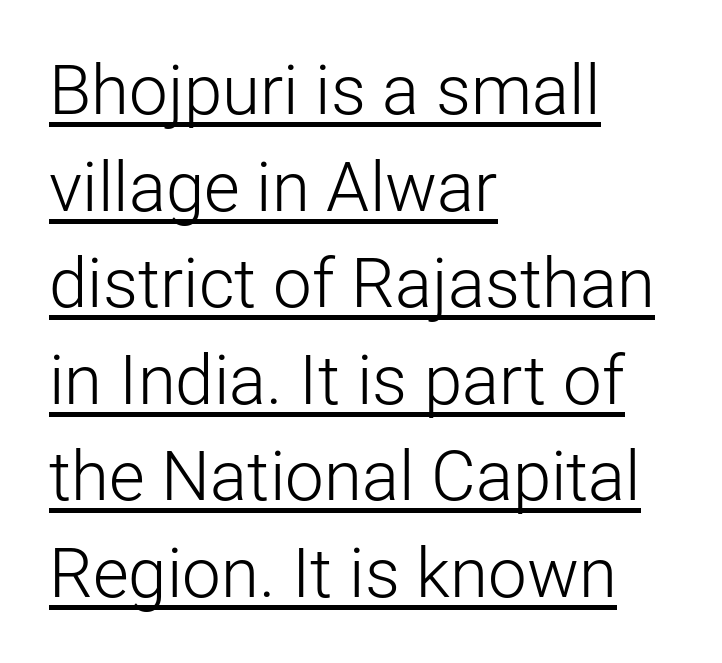
The words here are underlined. Nobody touched the tracking dial on this one. The passage is arranged the way most books set body copy — flush left. Horizontal bands of white between lines are of average thickness. Note the varied advance widths — an 'i' is clearly narrower than an 'm'.
